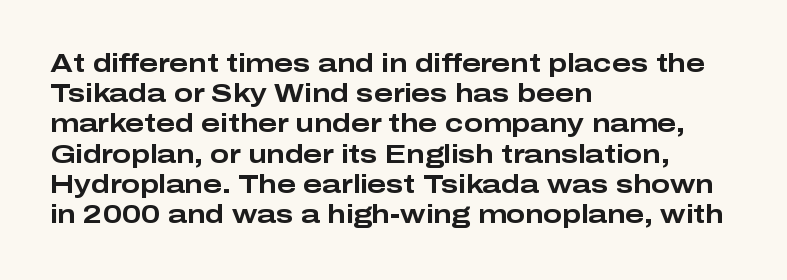
Q: Is the text bold? A: Yes.
Q: Is the text italic (slanted)? A: No, it is upright.
Q: Is the text underlined? A: No.
Q: How is the paragraph aligned? A: Left-aligned.
Q: Is the spacing between letters normal or unusually wide? A: Normal.
